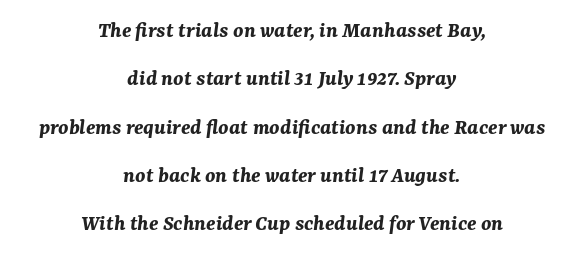
The image shows 23 px bold type, italic (leaning right); set centered, loose line spacing (2.1x), normal letter spacing, not underlined.
